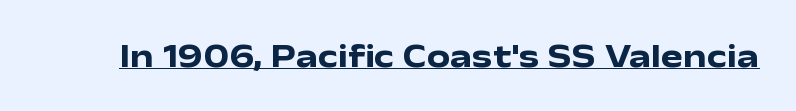
Q: Is the text bold? A: Yes.
Q: Is the text italic (slanted)? A: No, it is upright.
Q: Is the typeface a serif or a sans-serif typeface? A: Sans-serif.
Q: Is the text underlined? A: Yes.
Q: Is the spacing between letters normal or unusually wide? A: Normal.
Q: Width (condensed, normal, or wide)? A: Wide.
Q: Stroke contrast? A: Low.
Q: x-height? A: Medium.
Q: Monospaced? A: No.
